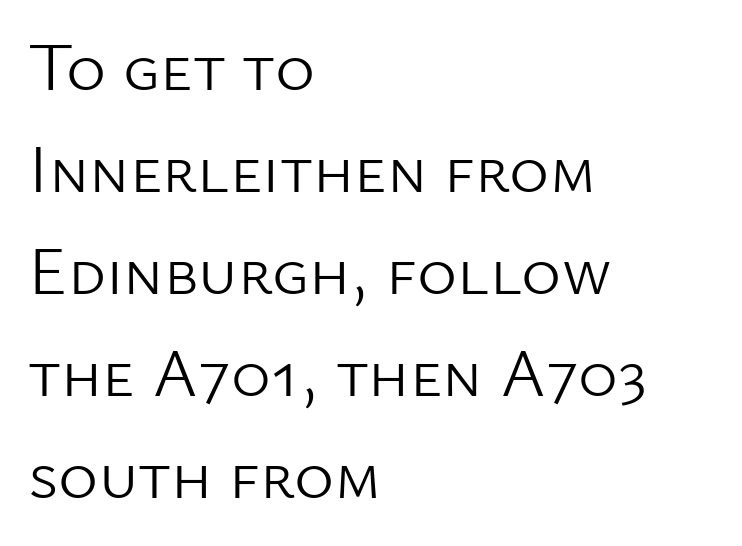
{"serif": "no", "italic": "no", "bold": "no", "weight": "light", "width": "normal", "stroke_contrast": "low", "x_height": "medium", "monospaced": "no", "underline": "no", "align": "left", "line_spacing": "normal", "line_spacing_ratio": 1.5, "letter_spacing": "normal", "letter_spacing_em": 0.0, "glyph_px": 68}
